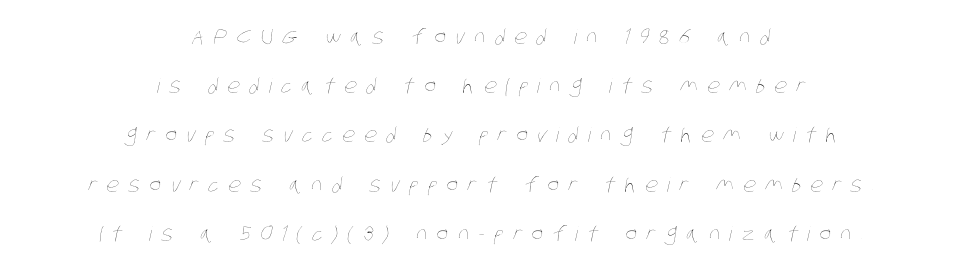
{"bold": "no", "underline": "no", "align": "center", "line_spacing": "loose", "line_spacing_ratio": 2.46, "letter_spacing": "wide", "letter_spacing_em": 0.47, "glyph_px": 20}
